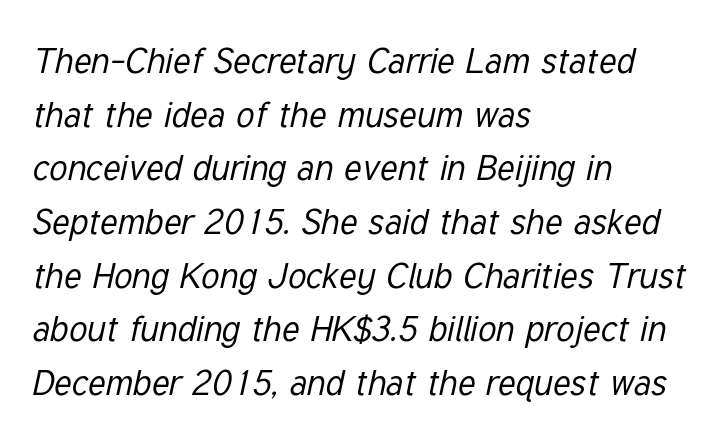
Q: Is the text bold? A: No.
Q: Is the text italic (slanted)? A: Yes, it leans right by about 12 degrees.
Q: Is the text underlined? A: No.
Q: How is the paragraph aligned? A: Left-aligned.
Q: Is the spacing between letters normal or unusually wide? A: Normal.
Q: Is the spacing between lines tight, normal or loose? A: Normal.
Q: Width (condensed, normal, or wide)? A: Condensed.
Q: Stroke contrast? A: Low.
Q: x-height? A: Medium.
Q: Monospaced? A: No.
